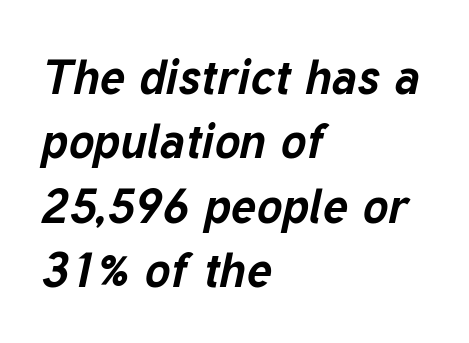
Q: Is the text bold? A: Yes.
Q: Is the text italic (slanted)? A: Yes, it leans right by about 12 degrees.
Q: Is the text underlined? A: No.
Q: How is the paragraph aligned? A: Left-aligned.
Q: Is the spacing between letters normal or unusually wide? A: Normal.
Q: Is the spacing between lines tight, normal or loose? A: Normal.
Q: Width (condensed, normal, or wide)? A: Normal.
Q: Stroke contrast? A: Low.
Q: x-height? A: Medium.
Q: Monospaced? A: No.
